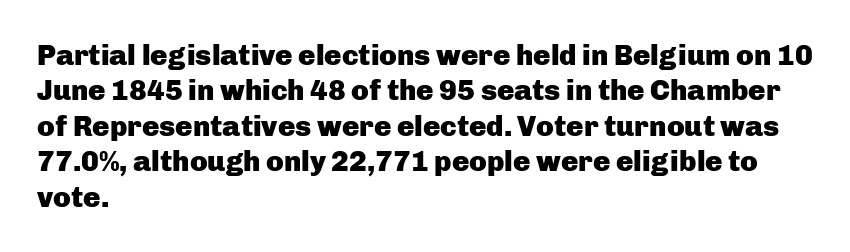
Typographically, this falls in the sans-serif category. Proportional: the letters do not fall into vertical columns. The space beneath each line is pristine and unruled. The rendering anchors every line to the left-hand side. The letters stand straight up with perfectly vertical stems.
